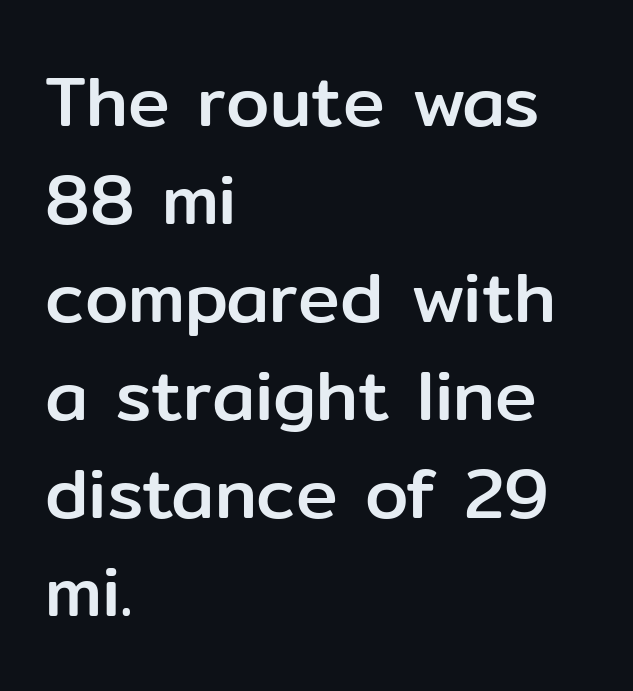
The image shows 70 px sans-serif type, upright; set left-aligned, normal line spacing (1.4x), normal letter spacing, not underlined; low stroke contrast and a medium x-height.
